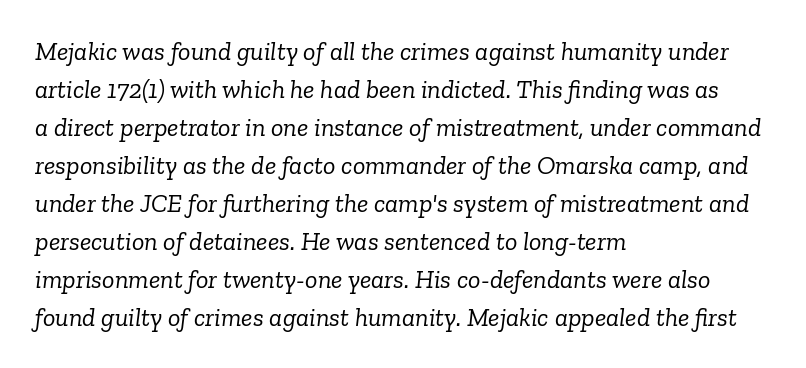
{"italic": "yes", "lean": "right", "slant_degrees": 6, "bold": "no", "underline": "no", "align": "left", "line_spacing": "normal", "line_spacing_ratio": 1.46, "letter_spacing": "normal", "letter_spacing_em": 0.0, "glyph_px": 26}
